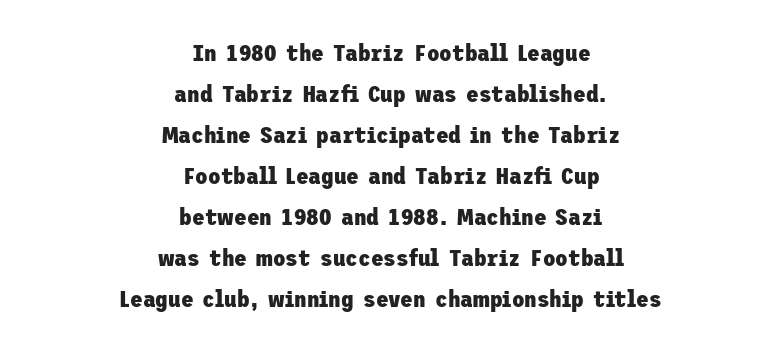
The letters stand upright; this is a roman face. Casual observation: everything's sitting right in the middle. Emphasis by weight is at full strength: bold. The line texture is even and compact thanks to regular tracking. A clean baseline with only descenders dipping below it.
